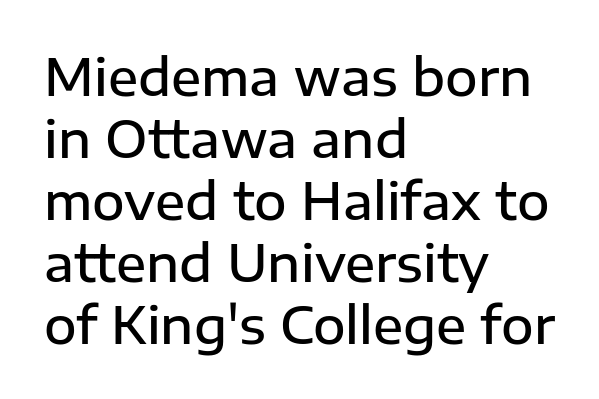
Q: Is the text bold? A: Semi-bold.
Q: Is the text italic (slanted)? A: No, it is upright.
Q: Is the typeface a serif or a sans-serif typeface? A: Sans-serif.
Q: Is the text underlined? A: No.
Q: How is the paragraph aligned? A: Left-aligned.
Q: Is the spacing between letters normal or unusually wide? A: Normal.
Q: Width (condensed, normal, or wide)? A: Normal.
Q: Stroke contrast? A: Low.
Q: x-height? A: Medium.
Q: Monospaced? A: No.
